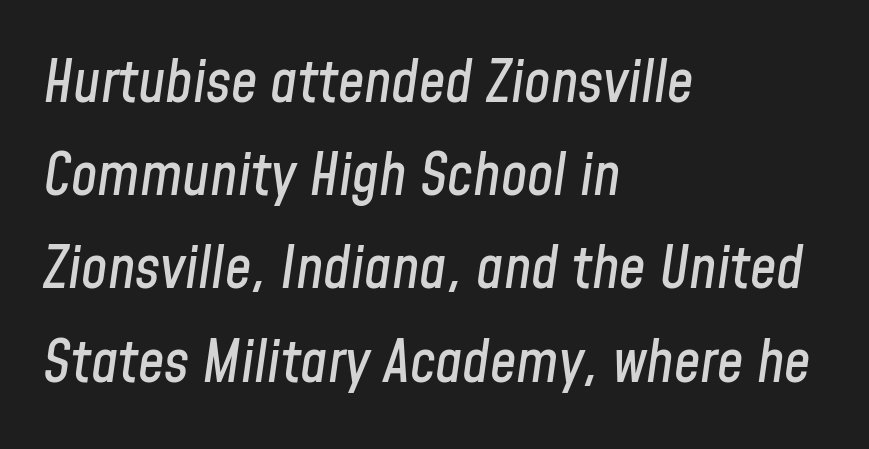
The image shows 59 px condensed type, italic (leaning right); set left-aligned, normal line spacing (1.58x), normal letter spacing, not underlined; low stroke contrast and a medium x-height.
